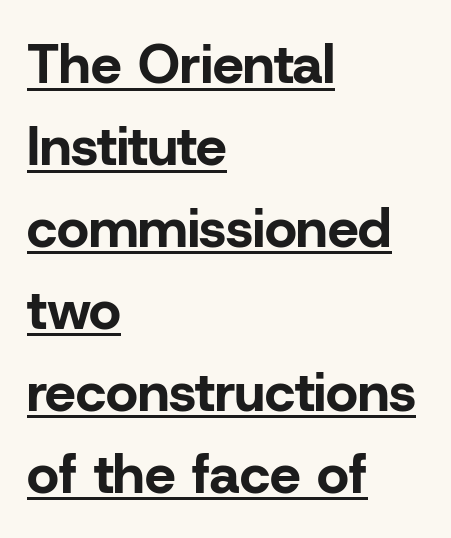
{"serif": "no", "italic": "no", "bold": "yes", "weight": "bold", "width": "normal", "stroke_contrast": "low", "x_height": "medium", "monospaced": "no", "underline": "yes", "align": "left", "line_spacing": "normal", "line_spacing_ratio": 1.49, "letter_spacing": "normal", "letter_spacing_em": 0.0, "glyph_px": 55}
